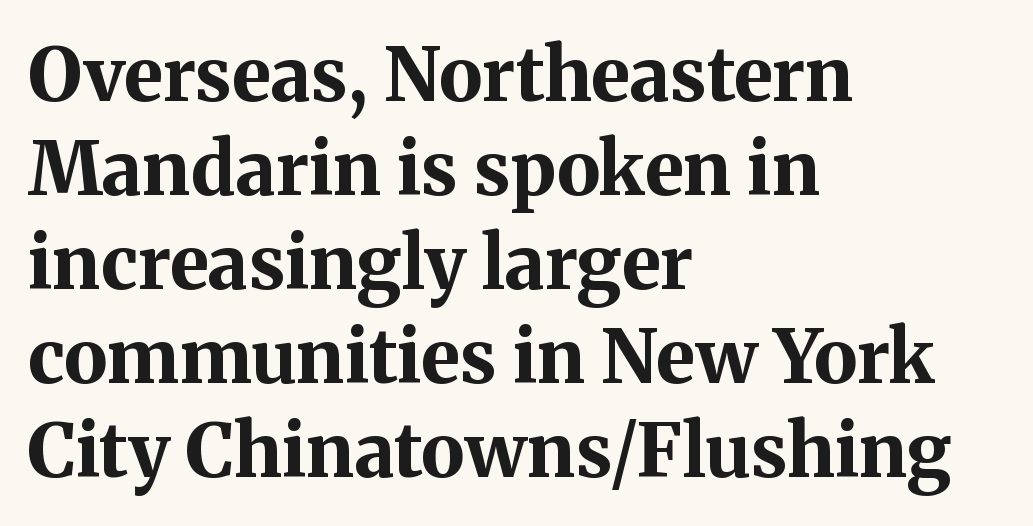
Q: Is the text bold? A: Yes.
Q: Is the text italic (slanted)? A: No, it is upright.
Q: Is the typeface a serif or a sans-serif typeface? A: Serif.
Q: Is the text underlined? A: No.
Q: How is the paragraph aligned? A: Left-aligned.
Q: Is the spacing between letters normal or unusually wide? A: Normal.
Q: Is the spacing between lines tight, normal or loose? A: Normal.
Q: Width (condensed, normal, or wide)? A: Normal.
Q: Stroke contrast? A: Medium.
Q: x-height? A: Medium.
Q: Monospaced? A: No.
